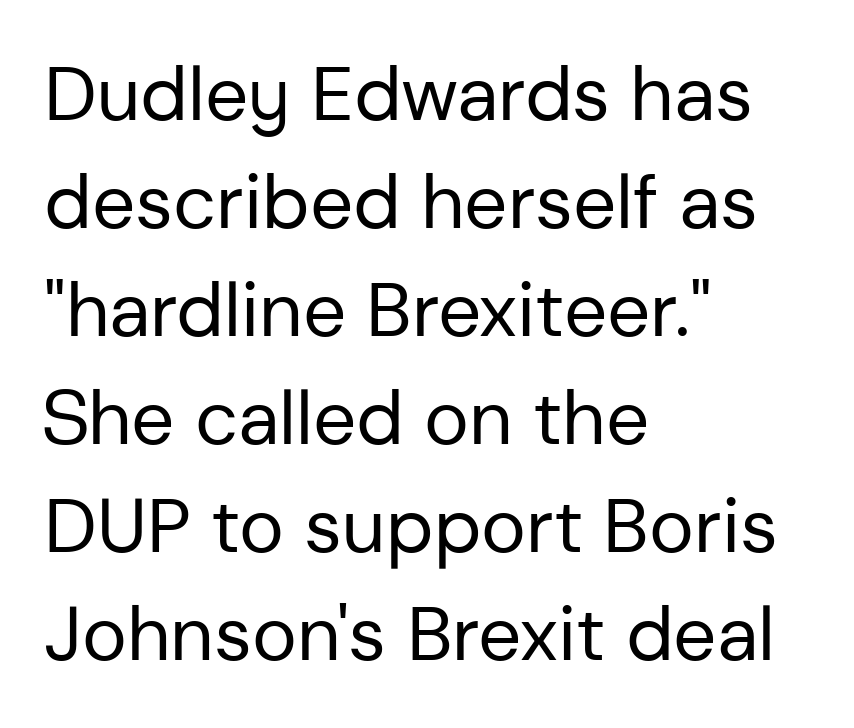
The image shows 76 px regular-weight sans-serif type, upright; set left-aligned, normal line spacing (1.42x), normal letter spacing, not underlined; low stroke contrast and a medium x-height.
